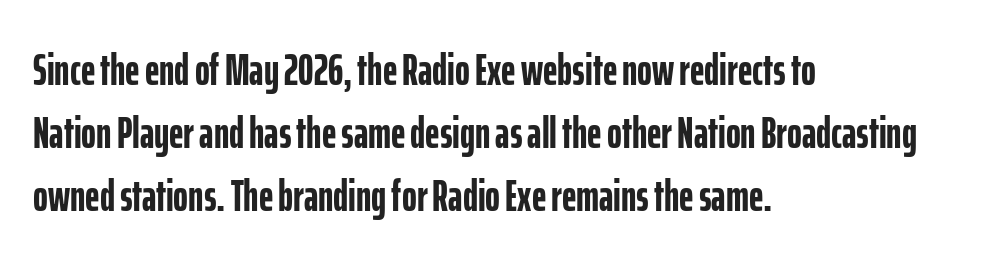
Nope, no serifs anywhere on these letters. Heavy, bold letterforms. These lines are rendered in a variable-pitch font. Tall strokes in this sample are plumb rather than angled.
